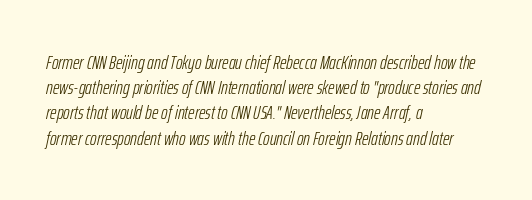
{"italic": "yes", "lean": "right", "slant_degrees": 12, "bold": "no", "underline": "no", "align": "left", "line_spacing": "normal", "line_spacing_ratio": 1.26, "letter_spacing": "normal", "letter_spacing_em": 0.0, "glyph_px": 20}
